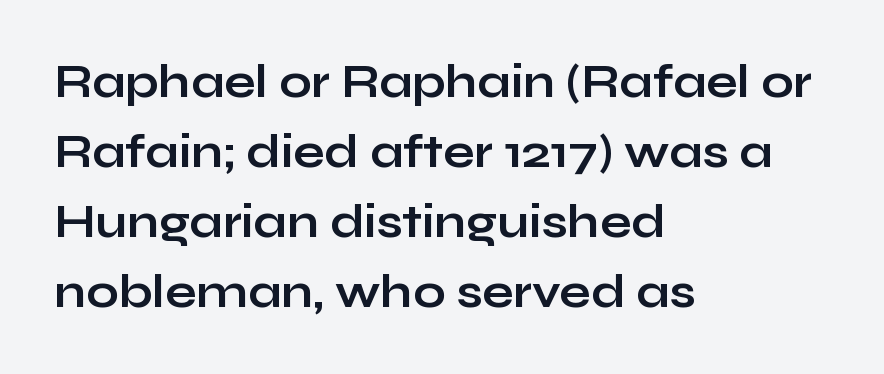
Q: Is the text bold? A: Yes.
Q: Is the text italic (slanted)? A: No, it is upright.
Q: Is the typeface a serif or a sans-serif typeface? A: Sans-serif.
Q: Is the text underlined? A: No.
Q: How is the paragraph aligned? A: Left-aligned.
Q: Is the spacing between letters normal or unusually wide? A: Normal.
Q: Is the spacing between lines tight, normal or loose? A: Normal.
Q: Width (condensed, normal, or wide)? A: Wide.
Q: Stroke contrast? A: Low.
Q: x-height? A: Medium.
Q: Monospaced? A: No.
